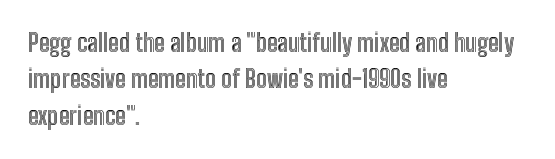
The image shows 24 px text type, upright; set left-aligned, normal line spacing (1.52x), normal letter spacing, not underlined.
